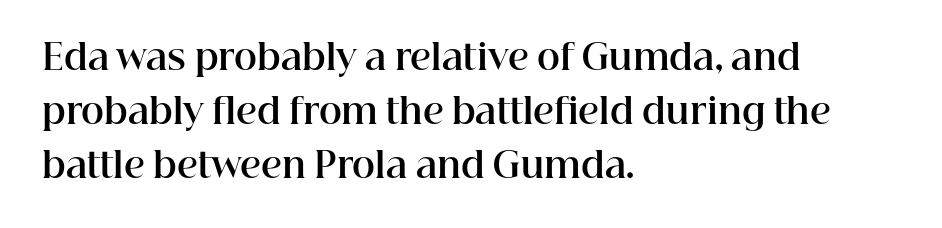
The image shows 35 px bold serif type, upright; set left-aligned, normal line spacing (1.55x), normal letter spacing, not underlined; high stroke contrast and a medium x-height.
